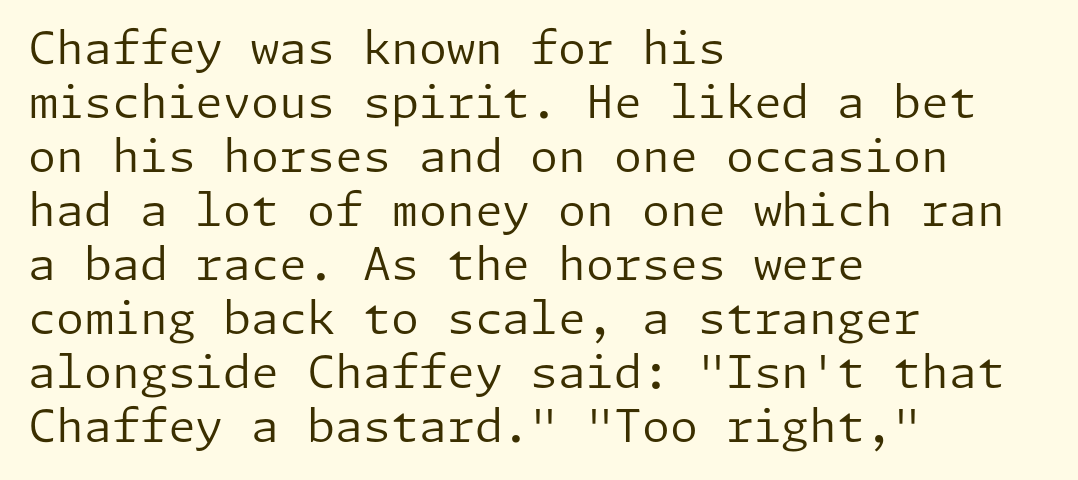
These lines are composed in type without serifs. Decoration check: the copy has no underline. Horizontal alignment here is leftward, the default for most running prose. Stems and bowls with no extra thickness — not bold. Style check: upright.
